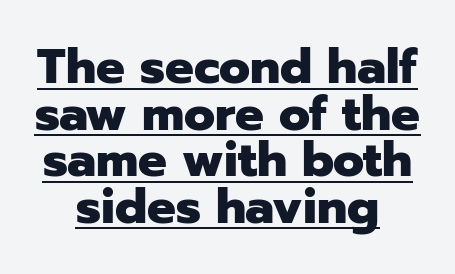
The image shows 48 px heavy sans-serif type, upright; set centered, tight line spacing (0.97x), normal letter spacing, underlined; low stroke contrast and a medium x-height.
